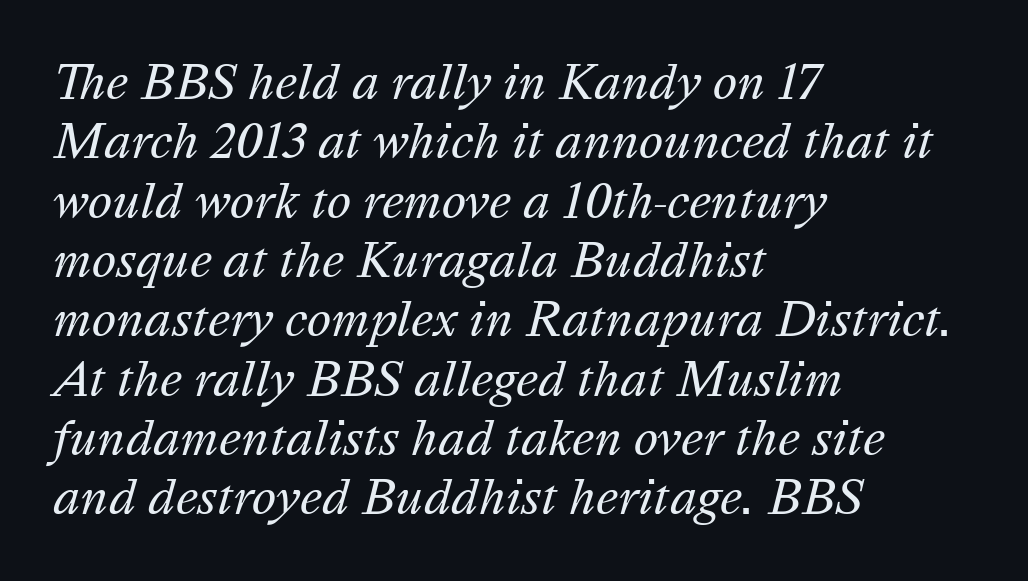
Summary of weight: not heavy and not bold. Anything drawn beneath the words? Only blank space. These lines stack with their left ends in a neat column. A typesetter would call this zero additional tracking.
